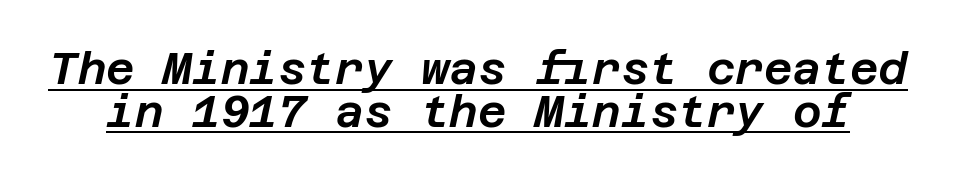
The image shows 44 px text type, italic (leaning right); set tight line spacing (0.97x), normal letter spacing, underlined; low stroke contrast and a large x-height.
